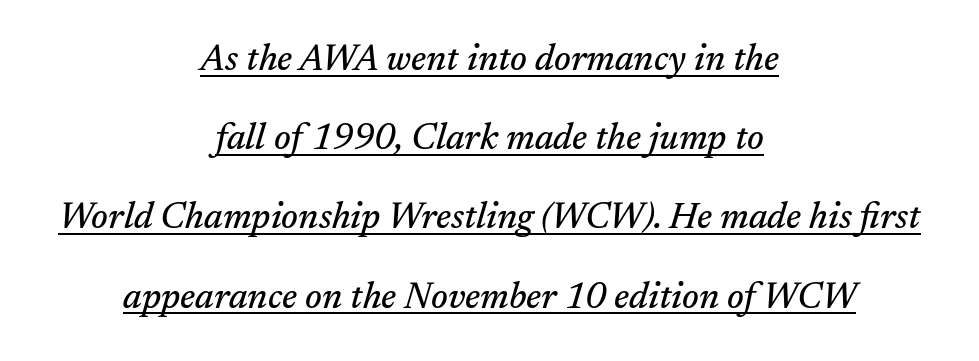
Q: Is the text italic (slanted)? A: Yes, it leans right by about 17 degrees.
Q: Is the typeface a serif or a sans-serif typeface? A: Serif.
Q: Is the text underlined? A: Yes.
Q: How is the paragraph aligned? A: Centered.
Q: Is the spacing between letters normal or unusually wide? A: Normal.
Q: Is the spacing between lines tight, normal or loose? A: Loose.
Q: Width (condensed, normal, or wide)? A: Normal.
Q: Stroke contrast? A: Medium.
Q: x-height? A: Medium.
Q: Monospaced? A: No.
